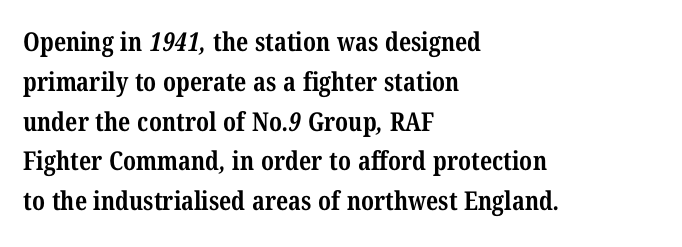
Q: Is the text bold? A: Yes.
Q: Is the text underlined? A: No.
Q: How is the paragraph aligned? A: Left-aligned.
Q: Is the spacing between letters normal or unusually wide? A: Normal.
Q: Is the spacing between lines tight, normal or loose? A: Normal.
